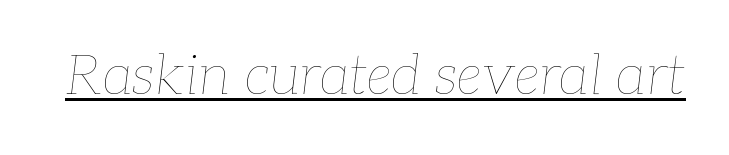
{"italic": "yes", "lean": "right", "slant_degrees": 7, "bold": "no", "weight": "thin", "width": "normal", "stroke_contrast": "low", "x_height": "medium", "monospaced": "no", "underline": "yes", "letter_spacing": "normal", "letter_spacing_em": 0.0, "glyph_px": 55}
